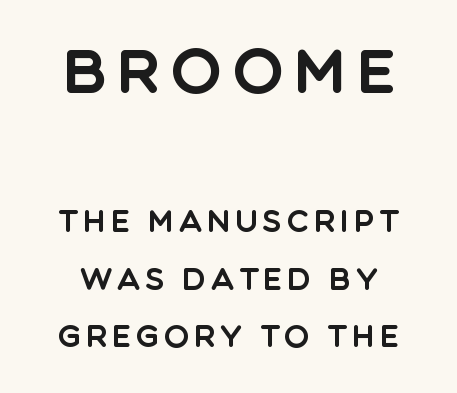
{"serif": "no", "italic": "no", "width": "normal", "x_height": "large", "monospaced": "no", "underline": "no", "line_spacing": "loose", "line_spacing_ratio": 1.92, "larger_block": "first", "size_ratio": 2.03, "glyph_px": 61}
